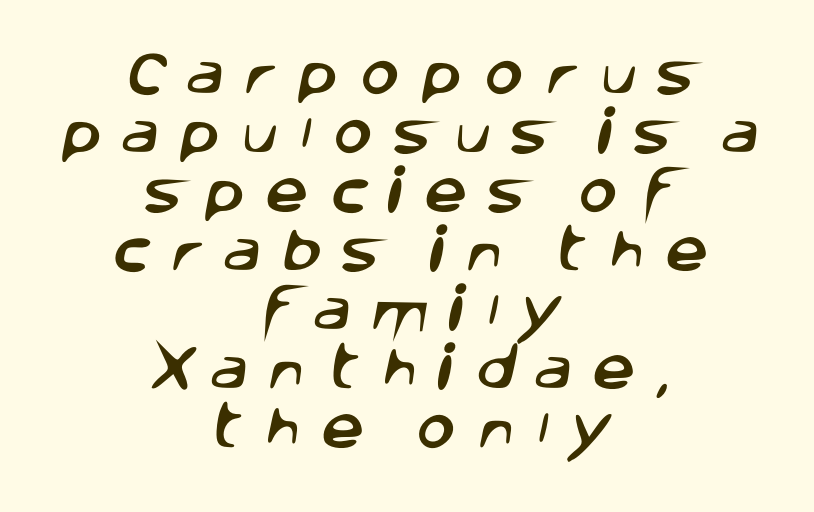
Q: Is the typeface a serif or a sans-serif typeface? A: Sans-serif.
Q: Is the text underlined? A: No.
Q: How is the paragraph aligned? A: Centered.
Q: Is the spacing between letters normal or unusually wide? A: Unusually wide.
Q: Width (condensed, normal, or wide)? A: Normal.
Q: Stroke contrast? A: Low.
Q: x-height? A: Large.
Q: Monospaced? A: No.
